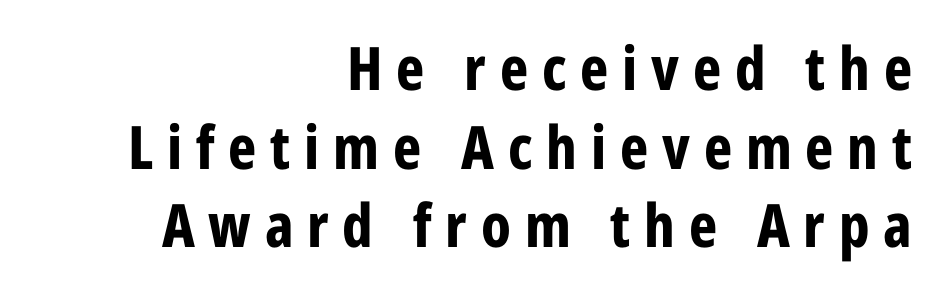
{"serif": "no", "italic": "no", "bold": "yes", "weight": "bold", "width": "condensed", "stroke_contrast": "low", "x_height": "medium", "monospaced": "no", "underline": "no", "align": "right", "line_spacing": "normal", "line_spacing_ratio": 1.31, "letter_spacing": "wide", "letter_spacing_em": 0.23, "glyph_px": 60}
